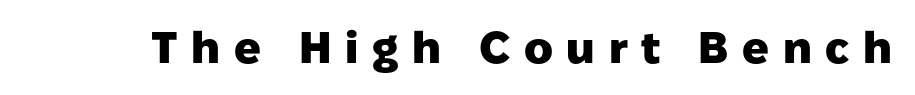
{"serif": "no", "italic": "no", "bold": "yes", "weight": "heavy", "width": "normal", "stroke_contrast": "low", "x_height": "medium", "monospaced": "no", "underline": "no", "letter_spacing": "wide", "letter_spacing_em": 0.31, "glyph_px": 44}
